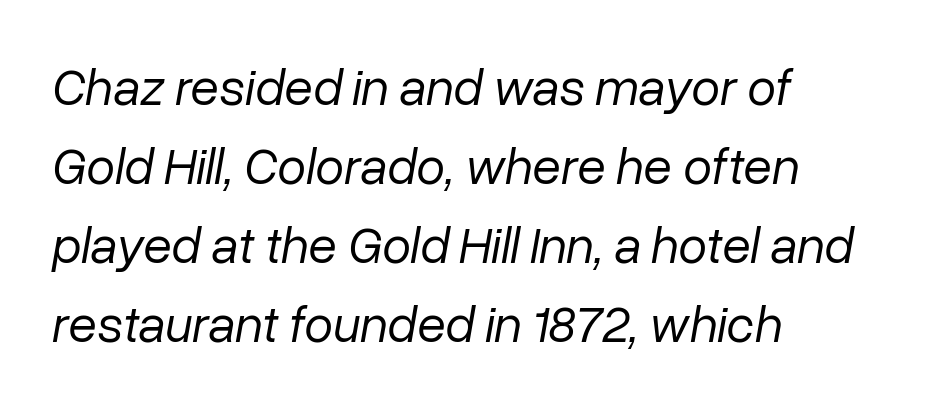
Short note: letters normally spaced. The weight tops out at a normal text grade. Do the characters align in a grid? No, the font is proportional. Leading: standard. A classic flush-left, rag-right setting is used for this passage. The area under the type is left untouched.
